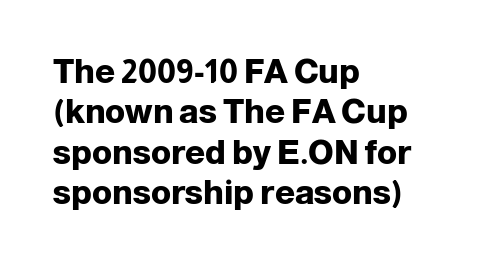
{"serif": "no", "italic": "no", "bold": "yes", "weight": "heavy", "width": "normal", "stroke_contrast": "low", "x_height": "medium", "monospaced": "no", "underline": "no", "align": "left", "line_spacing_ratio": 1.22, "letter_spacing": "normal", "letter_spacing_em": 0.0, "glyph_px": 33}
